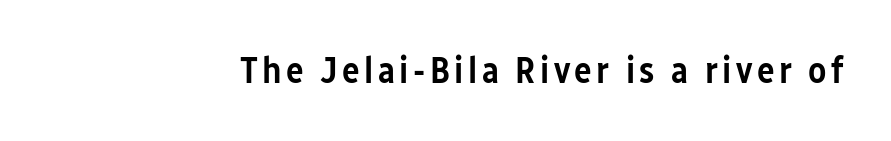
{"serif": "no", "italic": "no", "bold": "semi", "weight": "semibold", "width": "condensed", "stroke_contrast": "low", "x_height": "medium", "monospaced": "no", "underline": "no", "glyph_px": 37}
